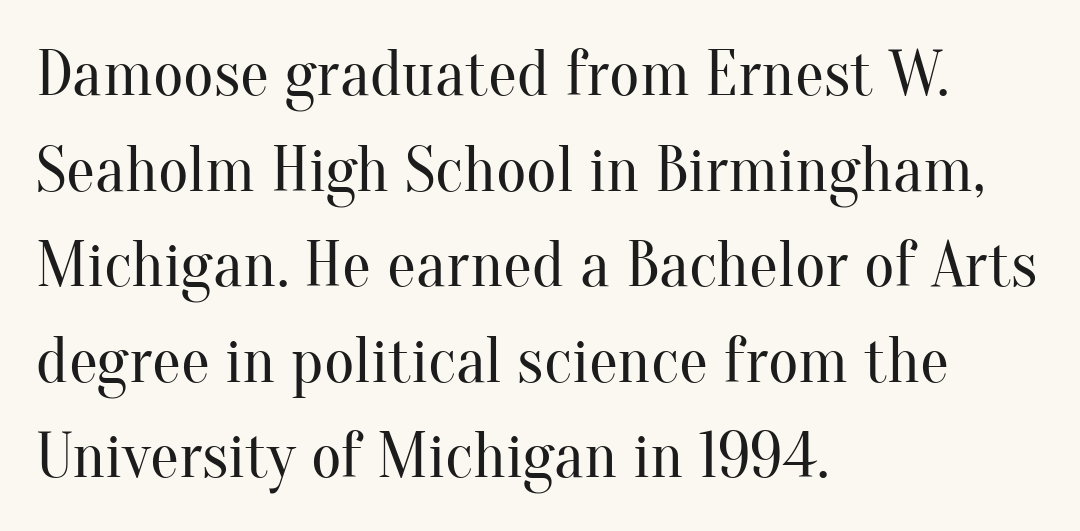
The face used here is seriffed, in the tradition of book romans. You could not count columns in this text — the font is proportionally spaced. Vertically, the passage feels balanced, rows spaced as you'd expect. The setting favours the left margin, as ordinary paragraphs usually do. Posture: upright roman. A typesetter would call this zero additional tracking.
